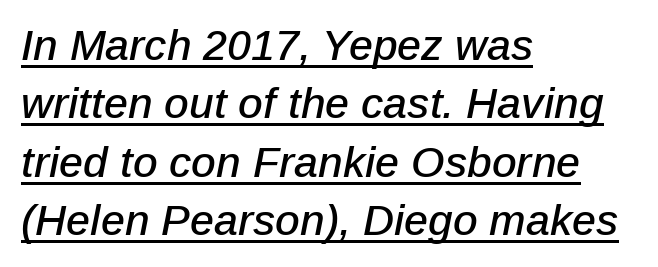
The image shows 43 px text type, italic (leaning right); set left-aligned, normal line spacing (1.36x), normal letter spacing, underlined; low stroke contrast and a medium x-height.
